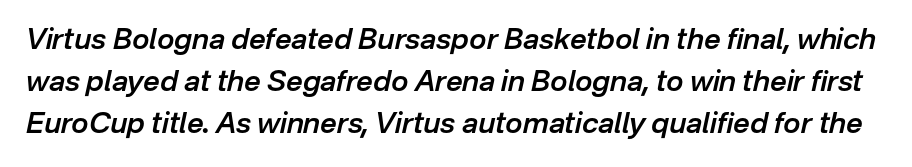
{"italic": "yes", "lean": "right", "slant_degrees": 12, "bold": "semi", "weight": "semibold", "width": "normal", "stroke_contrast": "low", "x_height": "medium", "monospaced": "no", "underline": "no", "line_spacing": "normal", "line_spacing_ratio": 1.45, "letter_spacing": "normal", "letter_spacing_em": 0.0, "glyph_px": 29}
